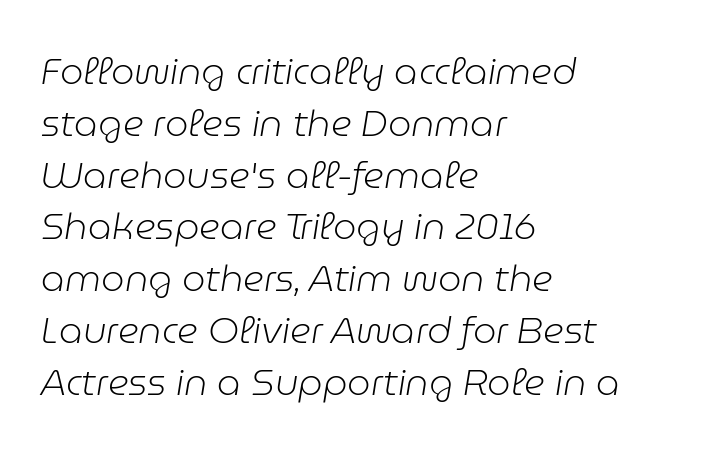
Designer's note — italics engaged. Character widths vary here, with narrow letters taking less room than wide ones. No extra tracking has been applied to these lines. Is there much room between lines? A standard amount, neither cramped nor airy. The foot of each line stays bare and open.
